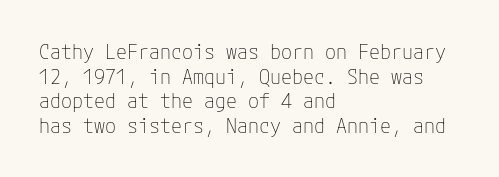
Casual observation: everything's shoved over to the left. This is not heavy type; no bold has been used. Italic? Not at all — the glyphs are vertical. The space beneath each line is pristine and unruled. No extra tracking has been applied to these lines.
